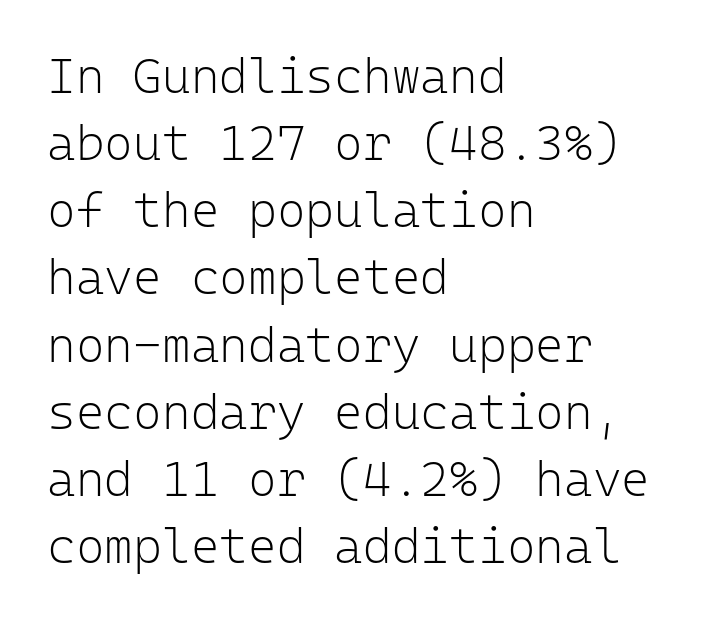
The image shows 49 px light sans-serif type, upright, monospaced; set left-aligned, normal line spacing (1.37x), normal letter spacing, not underlined; low stroke contrast and a medium x-height.
